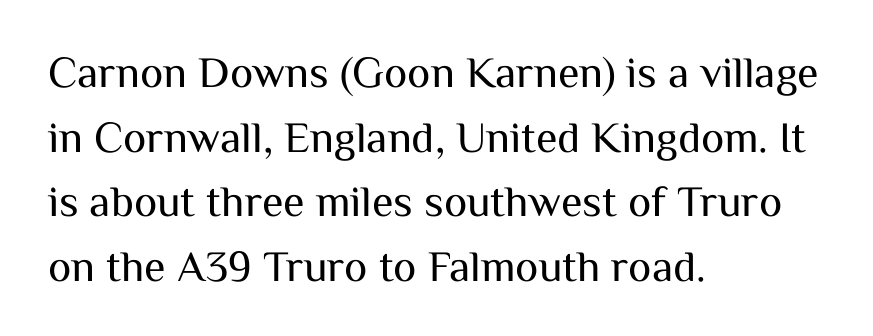
Inter-character spacing is left at the font's built-in metrics. Here the designer chose a conventional face with non-uniform glyph widths. The lines sit at an ordinary, default distance from one another. It's the straight-up-and-down kind of type.
